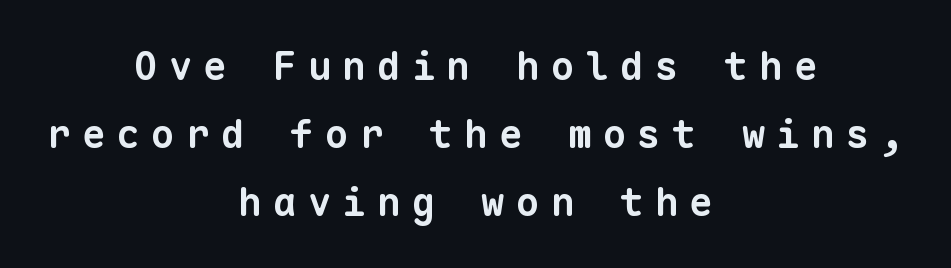
Q: Is the text bold? A: Yes.
Q: Is the typeface a serif or a sans-serif typeface? A: Sans-serif.
Q: Is the text underlined? A: No.
Q: How is the paragraph aligned? A: Centered.
Q: Is the spacing between letters normal or unusually wide? A: Unusually wide.
Q: Width (condensed, normal, or wide)? A: Normal.
Q: Stroke contrast? A: Low.
Q: x-height? A: Medium.
Q: Monospaced? A: Yes.
